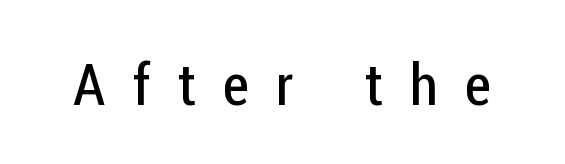
Q: Is the text bold? A: No.
Q: Is the text italic (slanted)? A: No, it is upright.
Q: Is the typeface a serif or a sans-serif typeface? A: Sans-serif.
Q: Is the text underlined? A: No.
Q: Is the spacing between letters normal or unusually wide? A: Unusually wide.
Q: Width (condensed, normal, or wide)? A: Condensed.
Q: Stroke contrast? A: Low.
Q: x-height? A: Medium.
Q: Monospaced? A: No.
